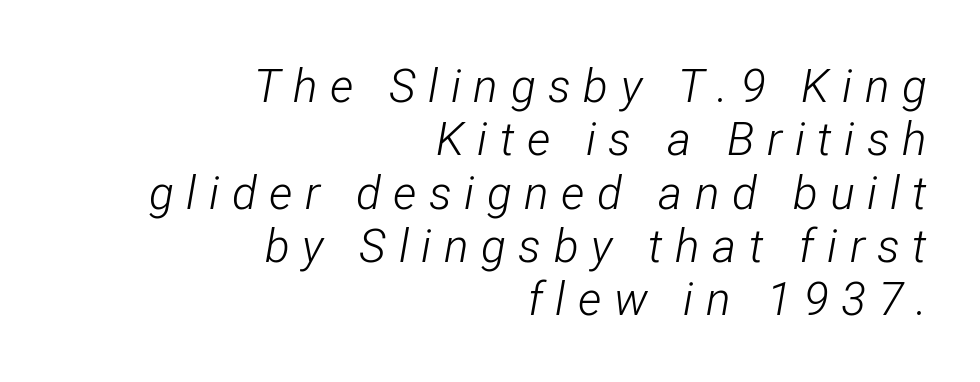
A flush-right, rag-left setting is used for this passage. Spacing between characters has been opened up far beyond the box default. Compared with a typical body face, this is equally light or lighter still. Each letter keeps its own natural width here, so spacing adapts to shape. The specimen reads as italic at a glance. Just letters on the line, the space beneath them empty.
